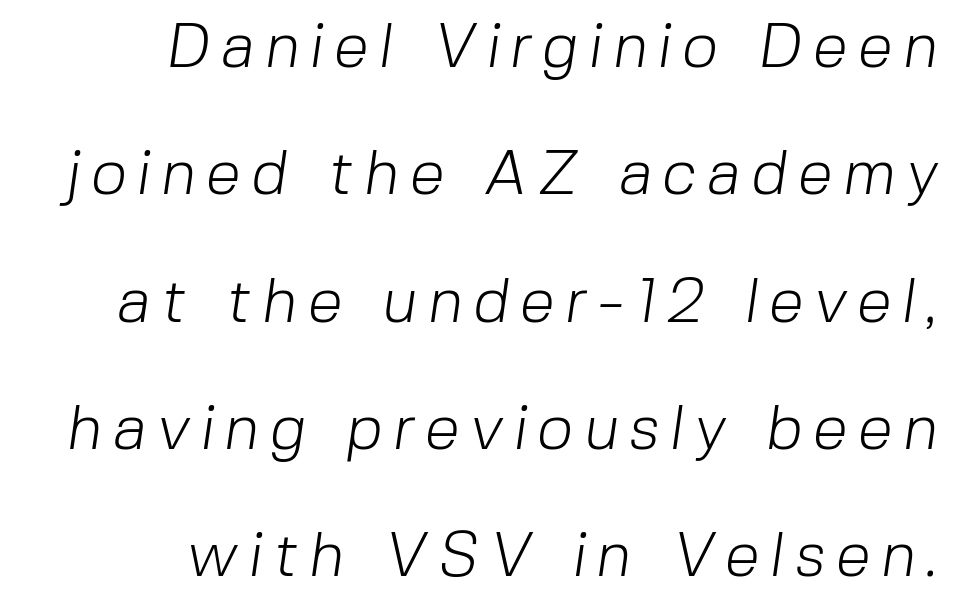
The image shows 63 px light sans-serif type; set right-aligned, loose line spacing (2.02x), not underlined; low stroke contrast and a medium x-height.
